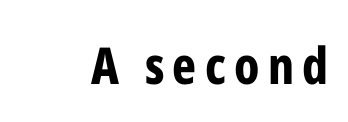
Students, this is bold: see how much ink each stroke carries. Every character sits straight up, as roman type does. A bare baseline throughout the passage. Character widths vary here, with narrow letters taking less room than wide ones.
